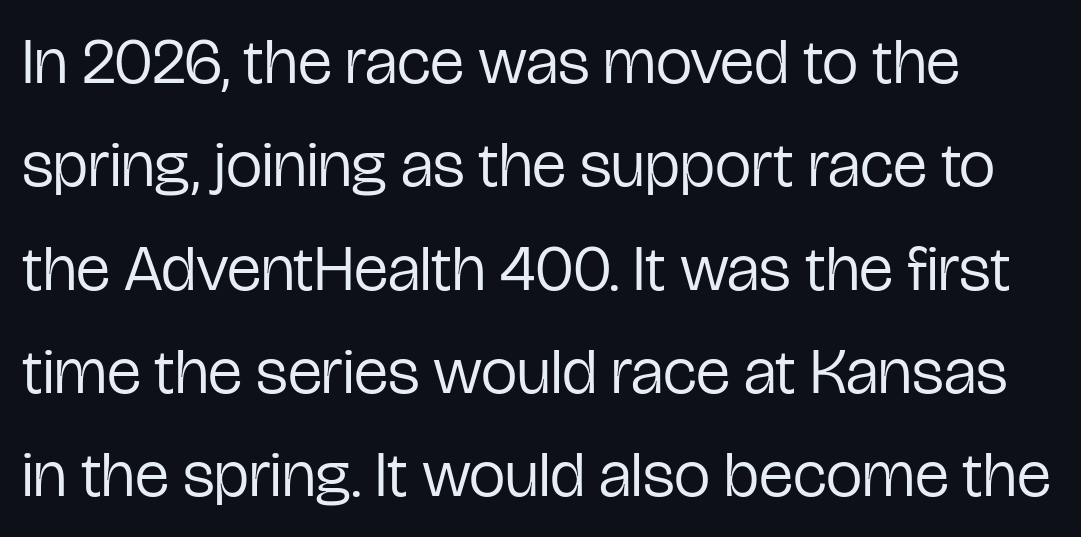
Students, note that the glyphs here touch the page at normal intervals. The letters stand upright; this is a roman face. Check where the strokes stop: nothing finishes them off — pure sans. A typesetter would call this proportional, since set widths differ per character.
